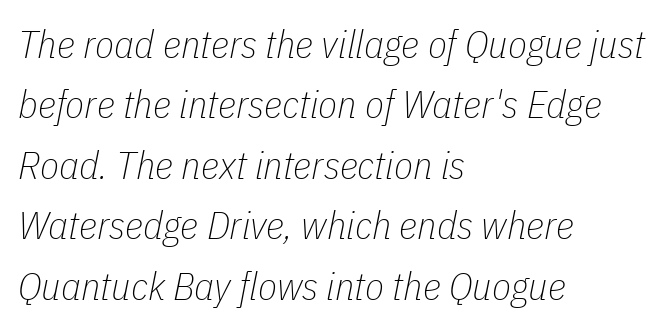
The face used here is rendered with its standard letterfit. These lines are rendered in a variable-pitch font. Summary of weight: not heavy and not bold. Decoration check: the copy has no underline.
